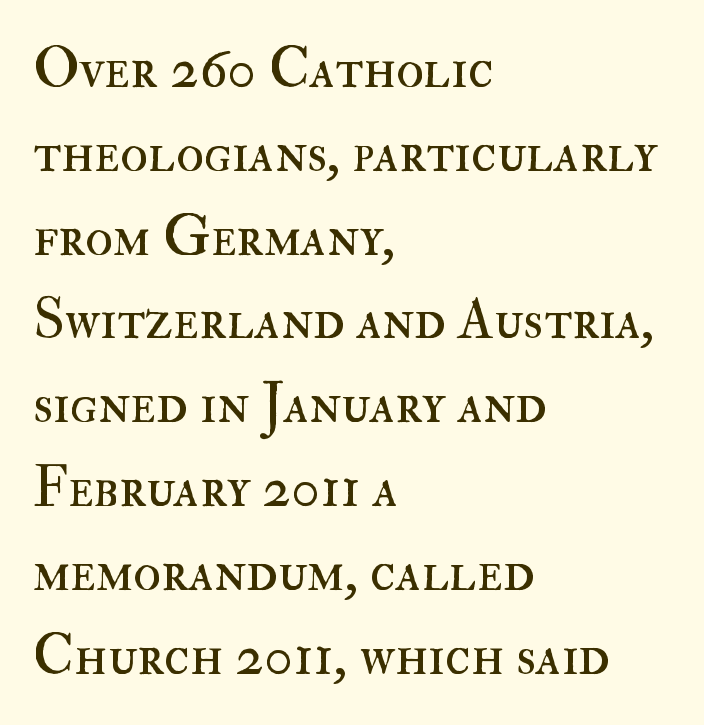
Q: Is the text bold? A: No.
Q: Is the text italic (slanted)? A: No, it is upright.
Q: Is the text underlined? A: No.
Q: How is the paragraph aligned? A: Left-aligned.
Q: Is the spacing between letters normal or unusually wide? A: Normal.
Q: Is the spacing between lines tight, normal or loose? A: Normal.
Q: Width (condensed, normal, or wide)? A: Normal.
Q: Stroke contrast? A: High.
Q: x-height? A: Small.
Q: Monospaced? A: No.
